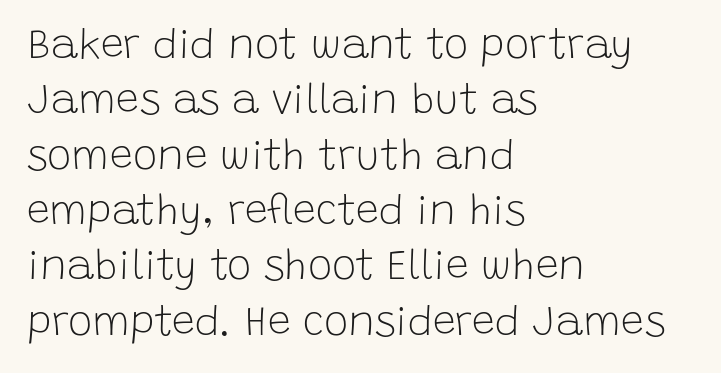
The image shows 41 px light sans-serif type, upright; set left-aligned, normal line spacing (1.35x), normal letter spacing, not underlined; low stroke contrast and a large x-height.
